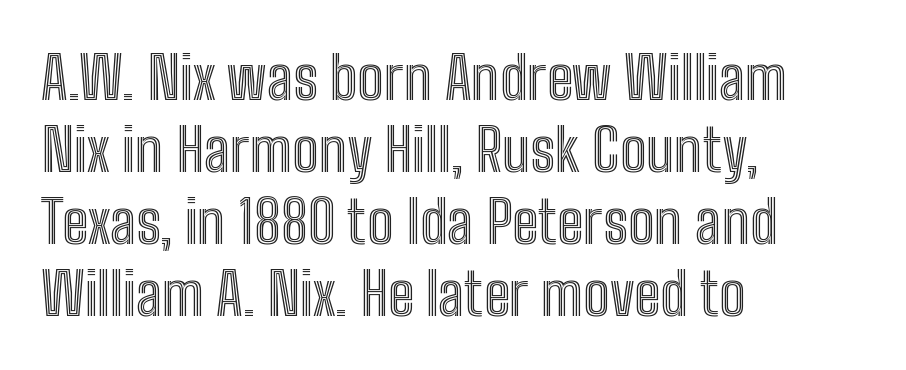
Notice how the passage keeps a crisp vertical edge on the left only. The axis of the letterforms is exactly vertical. Glance below the letters and you will spot only blank space. This sample uses plain, unmodified letter spacing. Do the characters align in a grid? No, the font is proportional.
